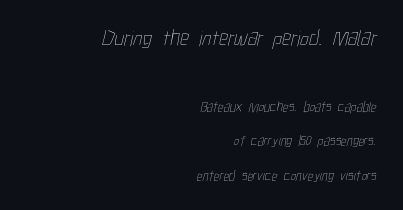
Just letters on the line, the space beneath them empty. No letter is thick-stroked: the sample isn't bold. Does the bottom block carry the larger type? No, the top block does. Rows of type keep a wide berth in the vertical direction. Line ends are locked; line starts wander. This sample uses plain, unmodified letter spacing.
